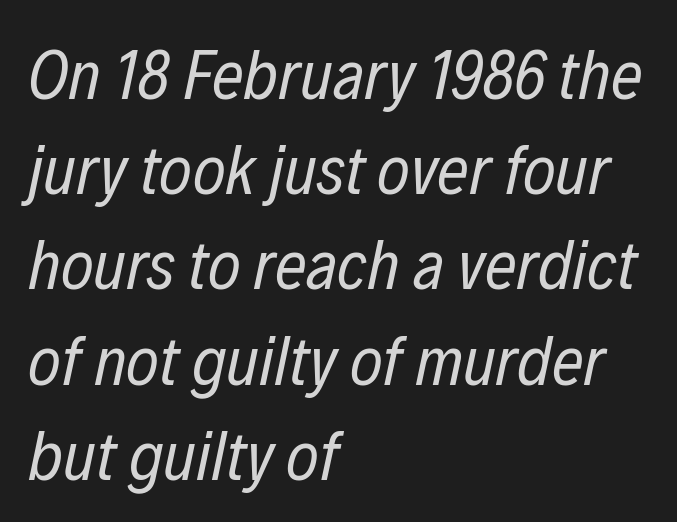
Q: Is the text bold? A: No.
Q: Is the text italic (slanted)? A: Yes, it leans right by about 12 degrees.
Q: Is the text underlined? A: No.
Q: How is the paragraph aligned? A: Left-aligned.
Q: Is the spacing between letters normal or unusually wide? A: Normal.
Q: Is the spacing between lines tight, normal or loose? A: Normal.
Q: Width (condensed, normal, or wide)? A: Condensed.
Q: Stroke contrast? A: Low.
Q: x-height? A: Medium.
Q: Monospaced? A: No.
